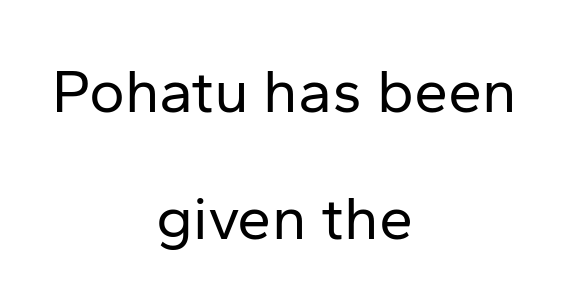
{"serif": "no", "italic": "no", "bold": "no", "weight": "regular", "width": "normal", "stroke_contrast": "low", "x_height": "medium", "monospaced": "no", "underline": "no", "align": "center", "line_spacing": "loose", "line_spacing_ratio": 2.08, "letter_spacing": "normal", "letter_spacing_em": 0.0, "glyph_px": 61}
